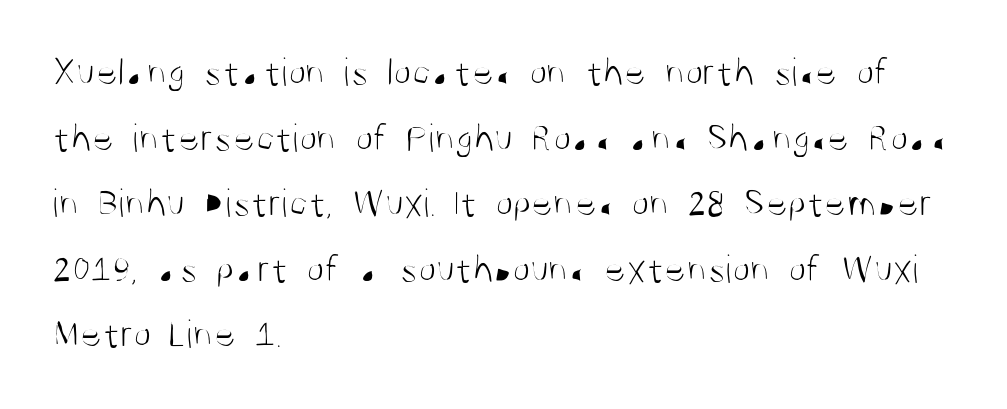
{"serif": "no", "italic": "no", "bold": "no", "weight": "light", "width": "condensed", "stroke_contrast": "medium", "x_height": "large", "monospaced": "no", "underline": "no", "align": "left", "line_spacing": "normal", "line_spacing_ratio": 1.6, "letter_spacing": "normal", "letter_spacing_em": 0.0, "glyph_px": 41}
